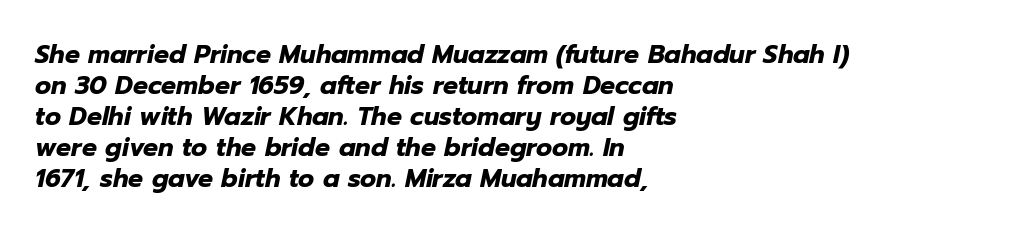
{"italic": "yes", "lean": "right", "slant_degrees": 12, "bold": "yes", "underline": "no", "align": "left", "line_spacing_ratio": 1.24, "letter_spacing": "normal", "letter_spacing_em": 0.0, "glyph_px": 25}
